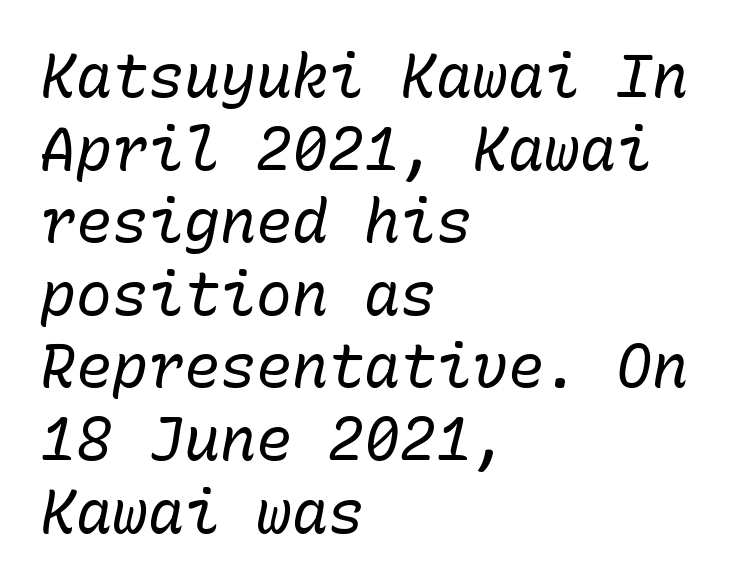
The image shows 60 px regular-weight type, italic (leaning right), monospaced; set left-aligned, line spacing 1.21x, normal letter spacing, not underlined; low stroke contrast and a medium x-height.
